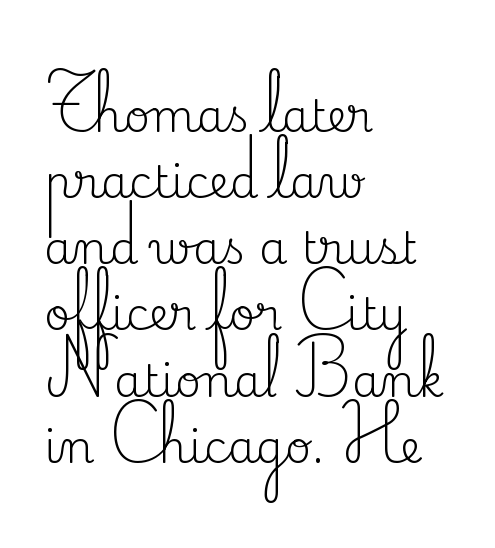
Q: Is the text bold? A: No.
Q: Is the text italic (slanted)? A: No, it is upright.
Q: Is the typeface a serif or a sans-serif typeface? A: Serif.
Q: Is the text underlined? A: No.
Q: How is the paragraph aligned? A: Left-aligned.
Q: Is the spacing between letters normal or unusually wide? A: Normal.
Q: Is the spacing between lines tight, normal or loose? A: Normal.
Q: Width (condensed, normal, or wide)? A: Normal.
Q: Stroke contrast? A: Medium.
Q: x-height? A: Small.
Q: Monospaced? A: No.
